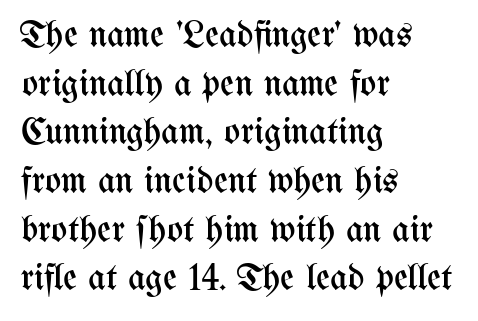
Q: Is the text bold? A: No.
Q: Is the text italic (slanted)? A: No, it is upright.
Q: Is the text underlined? A: No.
Q: How is the paragraph aligned? A: Left-aligned.
Q: Is the spacing between letters normal or unusually wide? A: Normal.
Q: Is the spacing between lines tight, normal or loose? A: Normal.
Q: Width (condensed, normal, or wide)? A: Condensed.
Q: Stroke contrast? A: Medium.
Q: x-height? A: Medium.
Q: Monospaced? A: No.
